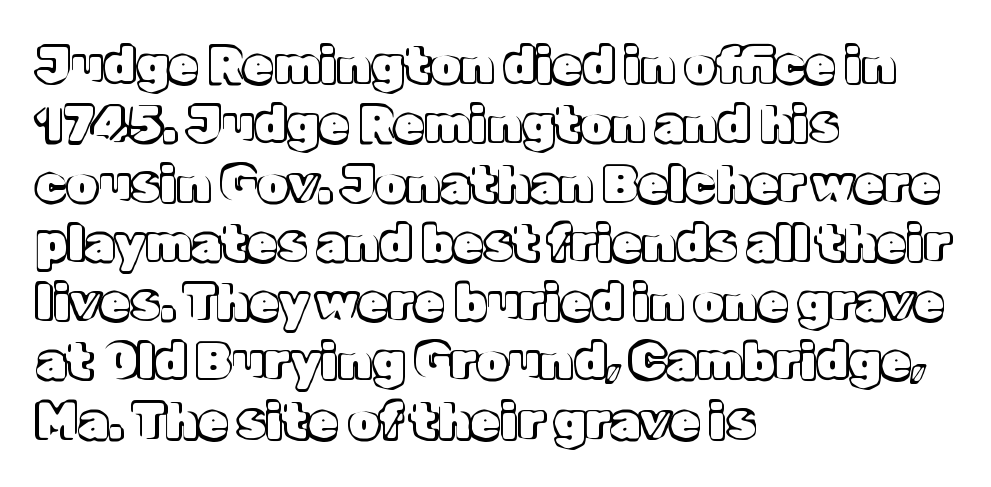
The image shows 49 px text type, upright; set left-aligned, line spacing 1.21x, normal letter spacing, not underlined; a medium x-height.
